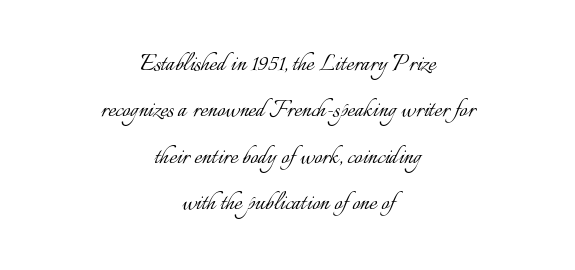
The space beneath each line is pristine and unruled. The type is set solid horizontally, with unmodified tracking. Every row of glyphs is offset so its center matches the block's center. Character widths vary here, with narrow letters taking less room than wide ones.
